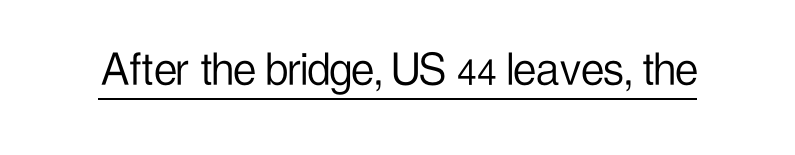
Q: Is the text bold? A: No.
Q: Is the text italic (slanted)? A: No, it is upright.
Q: Is the typeface a serif or a sans-serif typeface? A: Sans-serif.
Q: Is the text underlined? A: Yes.
Q: Is the spacing between letters normal or unusually wide? A: Normal.
Q: Width (condensed, normal, or wide)? A: Condensed.
Q: Stroke contrast? A: Low.
Q: x-height? A: Medium.
Q: Monospaced? A: No.
